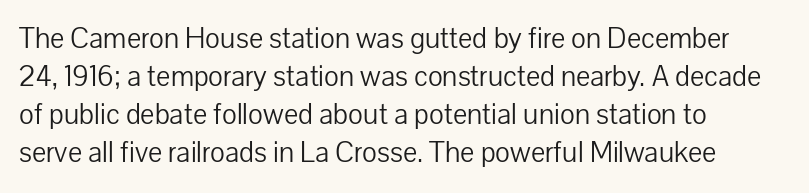
The image shows 30 px light sans-serif type, upright; set left-aligned, normal line spacing (1.27x), normal letter spacing, not underlined; low stroke contrast and a medium x-height.
